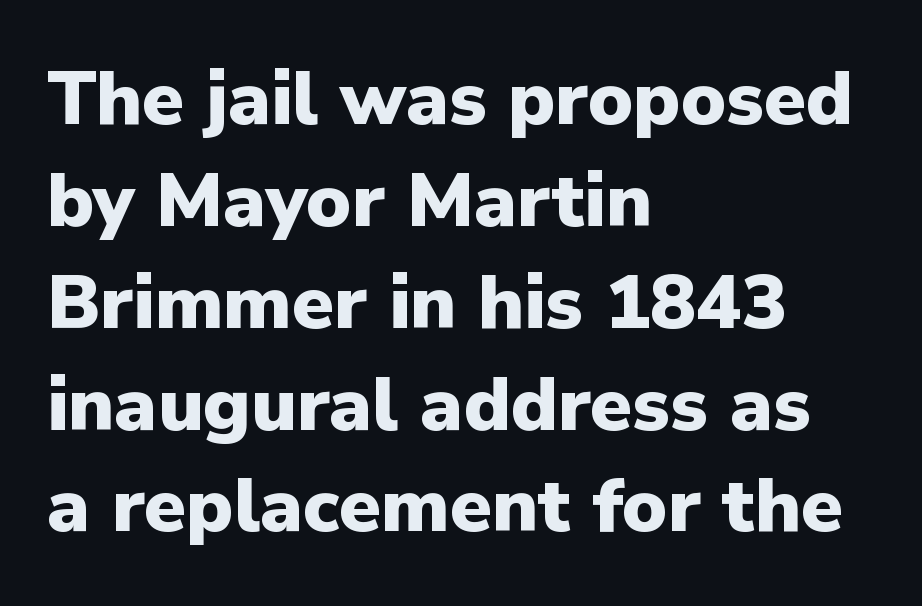
Q: Is the text bold? A: Yes.
Q: Is the text italic (slanted)? A: No, it is upright.
Q: Is the typeface a serif or a sans-serif typeface? A: Sans-serif.
Q: Is the text underlined? A: No.
Q: How is the paragraph aligned? A: Left-aligned.
Q: Is the spacing between letters normal or unusually wide? A: Normal.
Q: Is the spacing between lines tight, normal or loose? A: Normal.
Q: Width (condensed, normal, or wide)? A: Normal.
Q: Stroke contrast? A: Low.
Q: x-height? A: Medium.
Q: Monospaced? A: No.
